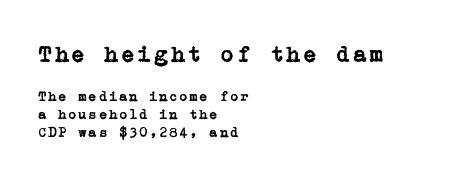
Q: Is the text italic (slanted)? A: No, it is upright.
Q: Is the text underlined? A: No.
Q: How is the paragraph aligned? A: Left-aligned.
Q: Is the spacing between lines tight, normal or loose? A: Normal.
Q: Which block of text is set in a larger size, the first (top) or the second (bottom)? A: The first (top) one.
